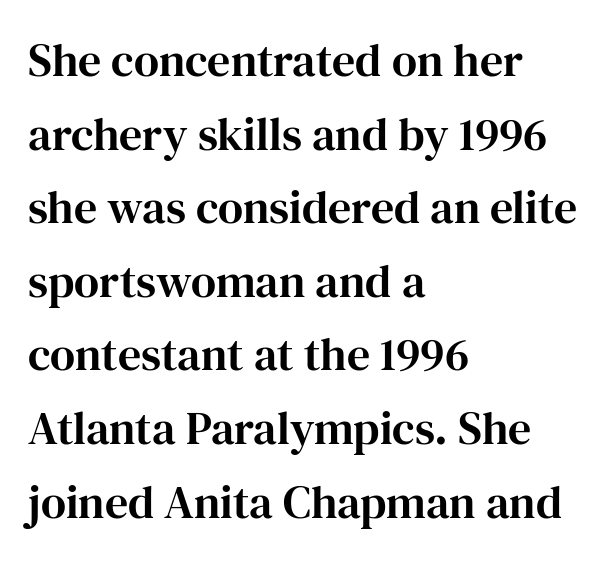
The image shows 46 px serif type, upright; set left-aligned, normal line spacing (1.6x), normal letter spacing, not underlined; high stroke contrast and a medium x-height.
